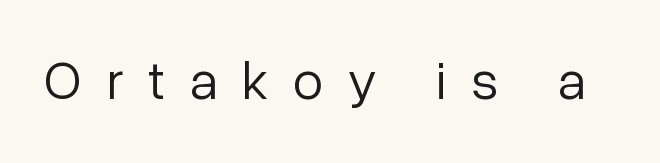
Q: Is the text bold? A: No.
Q: Is the text italic (slanted)? A: No, it is upright.
Q: Is the typeface a serif or a sans-serif typeface? A: Sans-serif.
Q: Is the text underlined? A: No.
Q: Is the spacing between letters normal or unusually wide? A: Unusually wide.
Q: Width (condensed, normal, or wide)? A: Normal.
Q: Stroke contrast? A: Low.
Q: x-height? A: Medium.
Q: Monospaced? A: No.
